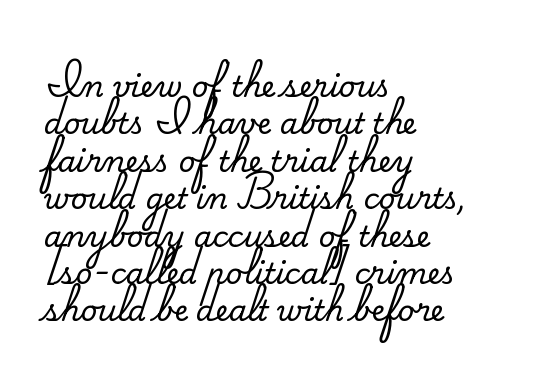
Q: Is the text italic (slanted)? A: Yes.
Q: Is the typeface a serif or a sans-serif typeface? A: Serif.
Q: Is the text underlined? A: No.
Q: How is the paragraph aligned? A: Left-aligned.
Q: Is the spacing between letters normal or unusually wide? A: Normal.
Q: Is the spacing between lines tight, normal or loose? A: Normal.
Q: Width (condensed, normal, or wide)? A: Normal.
Q: Stroke contrast? A: Medium.
Q: x-height? A: Small.
Q: Monospaced? A: No.
